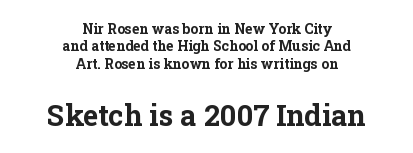
Q: Is the text bold? A: Yes.
Q: Is the text italic (slanted)? A: No, it is upright.
Q: Is the typeface a serif or a sans-serif typeface? A: Serif.
Q: Is the text underlined? A: No.
Q: How is the paragraph aligned? A: Centered.
Q: Is the spacing between letters normal or unusually wide? A: Normal.
Q: Is the spacing between lines tight, normal or loose? A: Normal.
Q: Which block of text is set in a larger size, the first (top) or the second (bottom)? A: The second (bottom) one.
Q: Width (condensed, normal, or wide)? A: Normal.
Q: Stroke contrast? A: Low.
Q: x-height? A: Medium.
Q: Monospaced? A: No.
